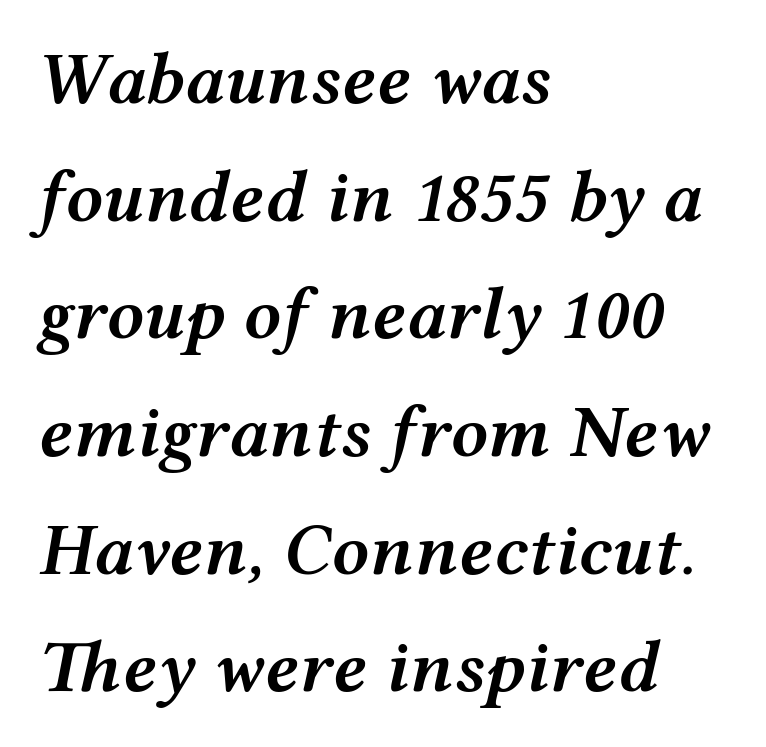
Q: Is the text bold? A: Semi-bold.
Q: Is the text italic (slanted)? A: Yes, it leans right by about 12 degrees.
Q: Is the text underlined? A: No.
Q: How is the paragraph aligned? A: Left-aligned.
Q: Is the spacing between letters normal or unusually wide? A: Normal.
Q: Is the spacing between lines tight, normal or loose? A: Normal.
Q: Width (condensed, normal, or wide)? A: Wide.
Q: Stroke contrast? A: Medium.
Q: x-height? A: Medium.
Q: Monospaced? A: No.
